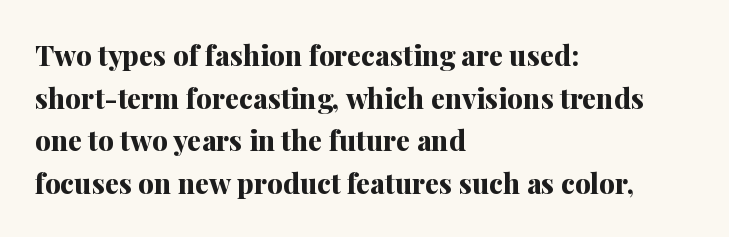
{"serif": "yes", "italic": "no", "bold": "yes", "weight": "bold", "width": "normal", "stroke_contrast": "medium", "x_height": "medium", "monospaced": "no", "underline": "no", "align": "left", "line_spacing": "normal", "line_spacing_ratio": 1.52, "letter_spacing": "normal", "letter_spacing_em": 0.0, "glyph_px": 28}
